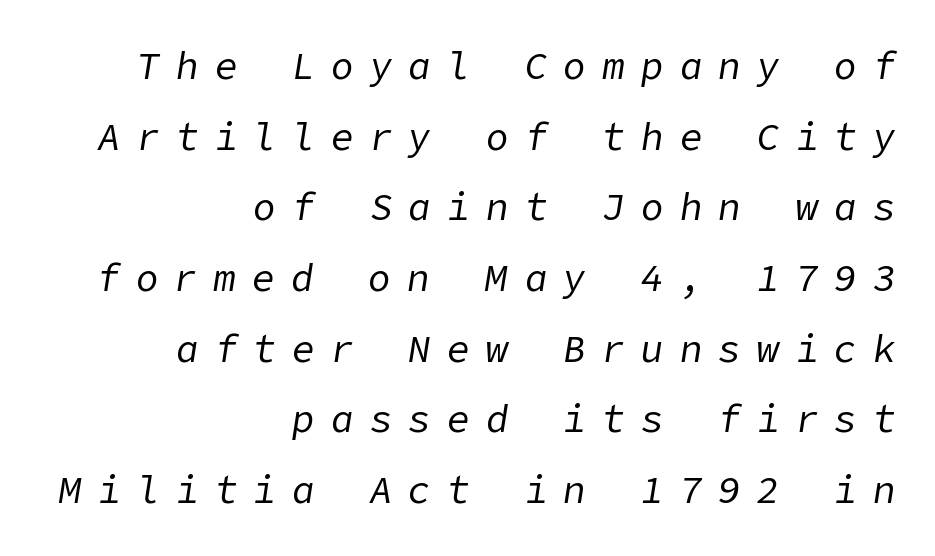
Characters follow at a spacing far wider than the type designer built in. Would a proofreader flag this as italicized? Yes. Line endings align vertically; line beginnings do not. Words float on clear page, feet unadorned. Compared with a typical body face, this is equally light or lighter still.
